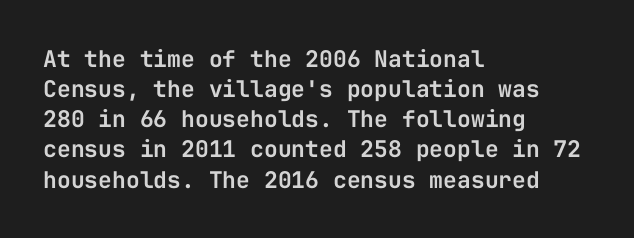
Q: Is the text italic (slanted)? A: No, it is upright.
Q: Is the text underlined? A: No.
Q: How is the paragraph aligned? A: Left-aligned.
Q: Is the spacing between letters normal or unusually wide? A: Normal.
Q: Is the spacing between lines tight, normal or loose? A: Normal.
